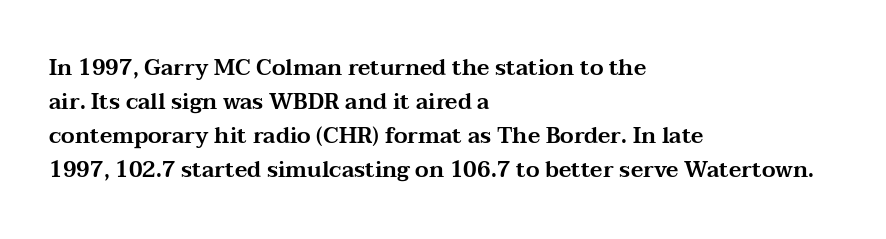
{"italic": "no", "underline": "no", "align": "left", "line_spacing": "normal", "line_spacing_ratio": 1.55, "letter_spacing": "normal", "letter_spacing_em": 0.0, "glyph_px": 22}
